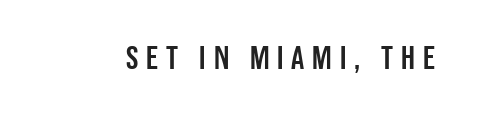
Q: Is the text italic (slanted)? A: No, it is upright.
Q: Is the typeface a serif or a sans-serif typeface? A: Sans-serif.
Q: Is the text underlined? A: No.
Q: Is the spacing between letters normal or unusually wide? A: Unusually wide.
Q: Width (condensed, normal, or wide)? A: Condensed.
Q: Stroke contrast? A: Low.
Q: x-height? A: Large.
Q: Monospaced? A: No.
